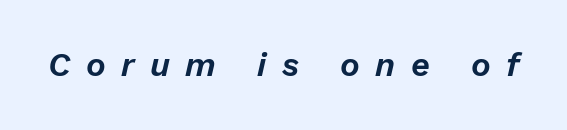
The image shows 33 px text type, italic (leaning right); set unusually wide letter spacing (+0.47 em), not underlined; low stroke contrast and a medium x-height.
